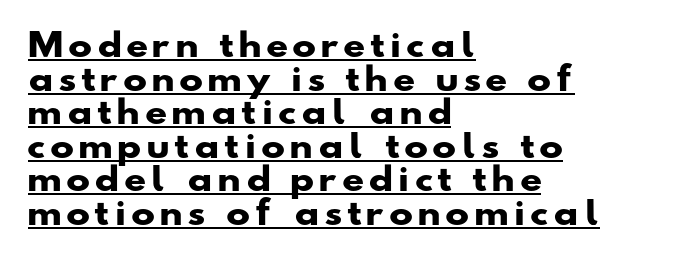
Do the characters align in a grid? No, the font is proportional. Every letter is thick-stroked: bold, no question. A student would call this left alignment; a typographer would say flush left, rag right. Caption: lettering with a line underneath. The rendering shows plain stroke endings on the letterforms — a sans-serif design. The rendering uses a small line-height, squeezing the rows.
